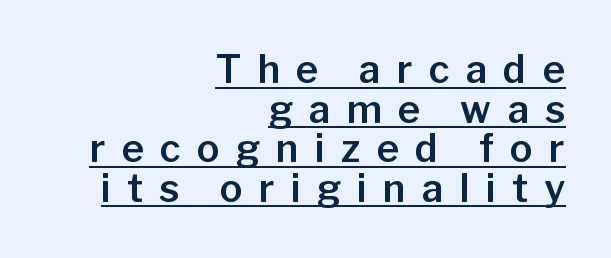
Q: Is the text italic (slanted)? A: No, it is upright.
Q: Is the typeface a serif or a sans-serif typeface? A: Sans-serif.
Q: Is the text underlined? A: Yes.
Q: How is the paragraph aligned? A: Right-aligned.
Q: Is the spacing between letters normal or unusually wide? A: Unusually wide.
Q: Is the spacing between lines tight, normal or loose? A: Tight.
Q: Width (condensed, normal, or wide)? A: Normal.
Q: Stroke contrast? A: Low.
Q: x-height? A: Medium.
Q: Monospaced? A: No.
